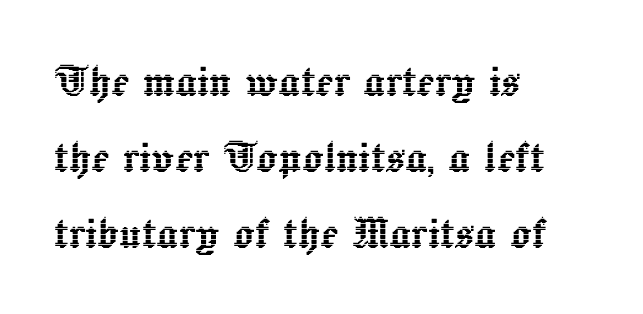
Q: Is the text italic (slanted)? A: No, it is upright.
Q: Is the text underlined? A: No.
Q: How is the paragraph aligned? A: Left-aligned.
Q: Is the spacing between letters normal or unusually wide? A: Normal.
Q: Is the spacing between lines tight, normal or loose? A: Normal.
Q: Width (condensed, normal, or wide)? A: Normal.
Q: x-height? A: Medium.
Q: Monospaced? A: No.
